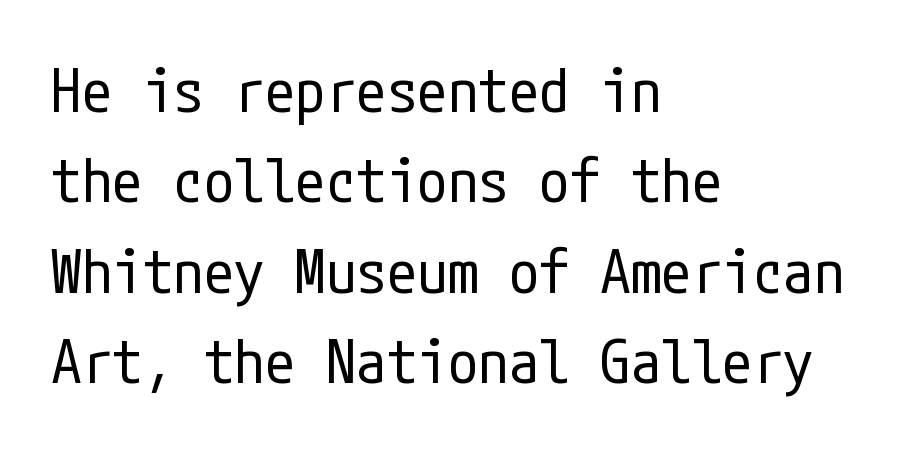
The image shows 61 px regular-weight, condensed sans-serif type, upright; set left-aligned, normal line spacing (1.48x), normal letter spacing, not underlined; low stroke contrast and a medium x-height.
